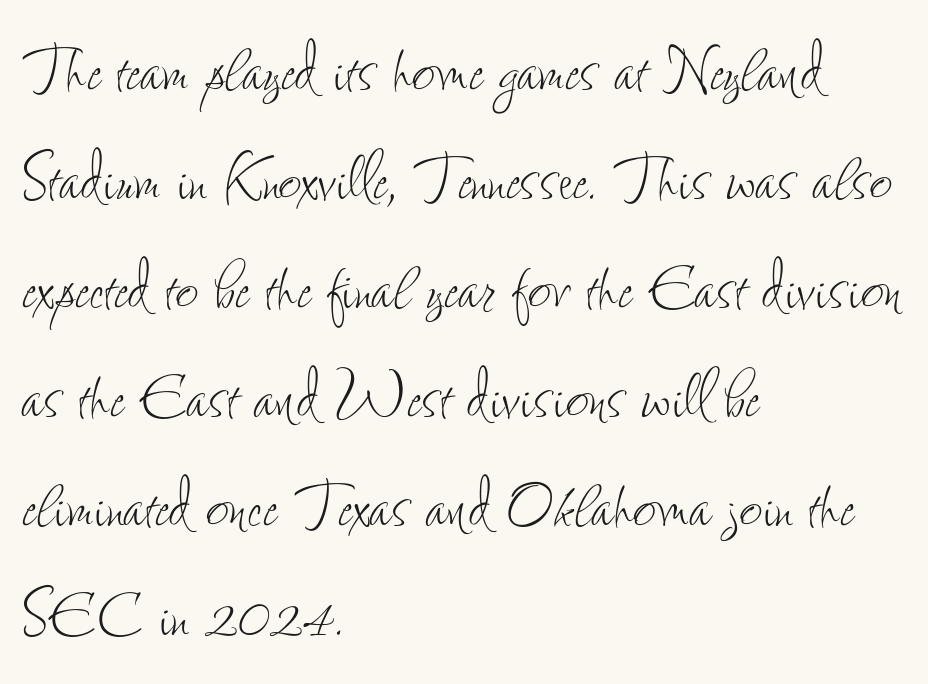
{"bold": "no", "weight": "thin", "width": "condensed", "stroke_contrast": "low", "x_height": "small", "monospaced": "no", "underline": "no", "align": "left", "line_spacing": "normal", "line_spacing_ratio": 1.38, "letter_spacing": "normal", "letter_spacing_em": 0.0, "glyph_px": 79}
